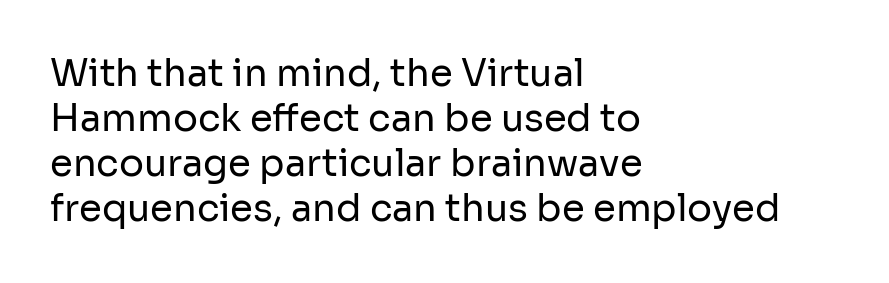
{"serif": "no", "italic": "no", "bold": "no", "weight": "regular", "width": "normal", "stroke_contrast": "low", "x_height": "medium", "monospaced": "no", "underline": "no", "align": "left", "line_spacing_ratio": 1.22, "letter_spacing": "normal", "letter_spacing_em": 0.0, "glyph_px": 37}
